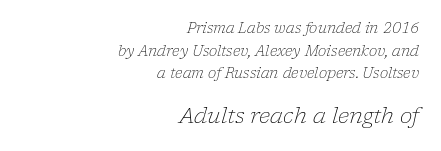
Q: Is the text bold? A: No.
Q: Is the text italic (slanted)? A: Yes, it leans right by about 17 degrees.
Q: Is the text underlined? A: No.
Q: How is the paragraph aligned? A: Right-aligned.
Q: Is the spacing between letters normal or unusually wide? A: Normal.
Q: Is the spacing between lines tight, normal or loose? A: Normal.
Q: Which block of text is set in a larger size, the first (top) or the second (bottom)? A: The second (bottom) one.
